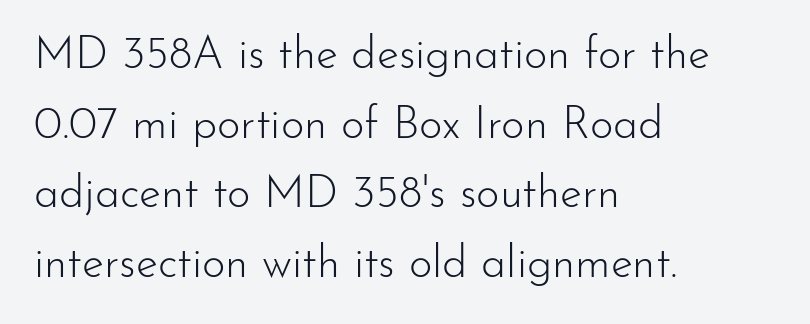
The image shows 45 px light sans-serif type, upright; set left-aligned, normal line spacing (1.55x), normal letter spacing, not underlined; low stroke contrast and a small x-height.
